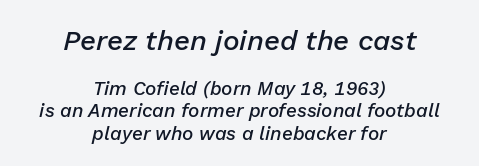
The image shows 28 px semibold type, italic (leaning right); set centered, line spacing 1.17x, normal letter spacing, not underlined; the first (top) block is 1.47x larger; low stroke contrast and a medium x-height.
